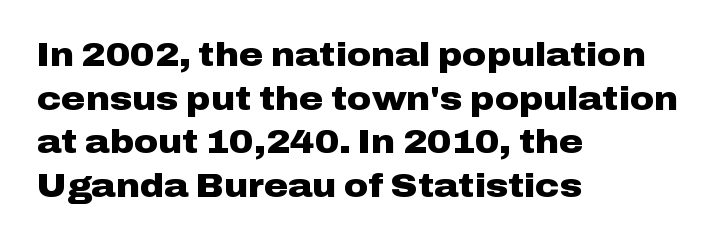
The image shows 33 px heavy, wide sans-serif type, upright; set left-aligned, normal line spacing (1.32x), normal letter spacing, not underlined; low stroke contrast and a medium x-height.
